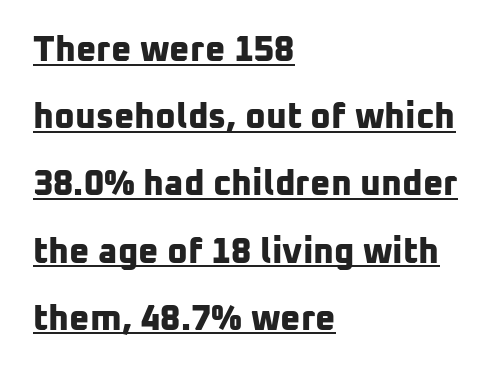
{"serif": "no", "bold": "yes", "weight": "bold", "width": "normal", "stroke_contrast": "low", "x_height": "medium", "monospaced": "no", "underline": "yes", "align": "left", "line_spacing": "loose", "line_spacing_ratio": 1.92, "letter_spacing": "normal", "letter_spacing_em": 0.0, "glyph_px": 35}
